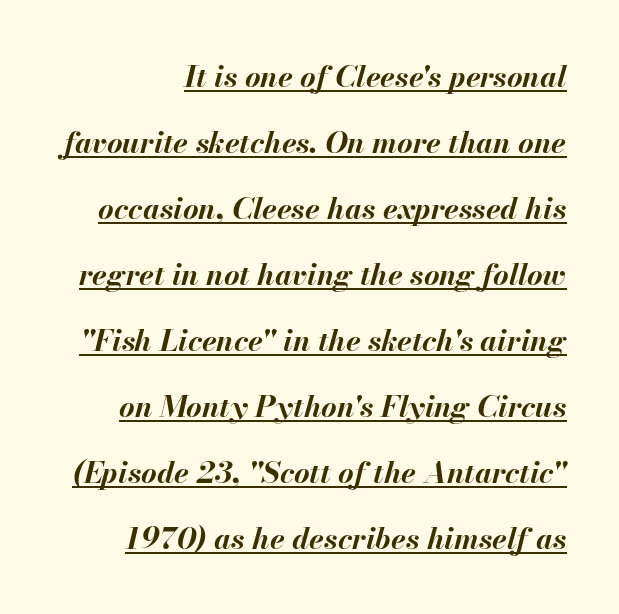
The image shows 30 px bold type, italic (leaning right); set loose line spacing (2.2x), normal letter spacing, underlined; medium stroke contrast and a small x-height.
